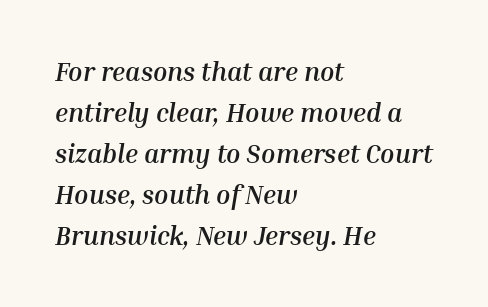
{"italic": "yes", "lean": "right", "slant_degrees": 10, "bold": "yes", "underline": "no", "align": "left", "line_spacing": "normal", "line_spacing_ratio": 1.58, "letter_spacing": "normal", "letter_spacing_em": 0.0, "glyph_px": 26}
